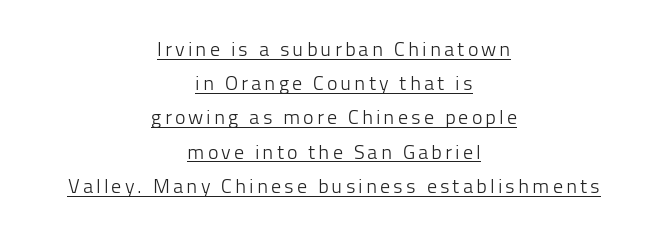
{"italic": "no", "bold": "no", "underline": "yes", "align": "center", "line_spacing_ratio": 1.71, "glyph_px": 20}
